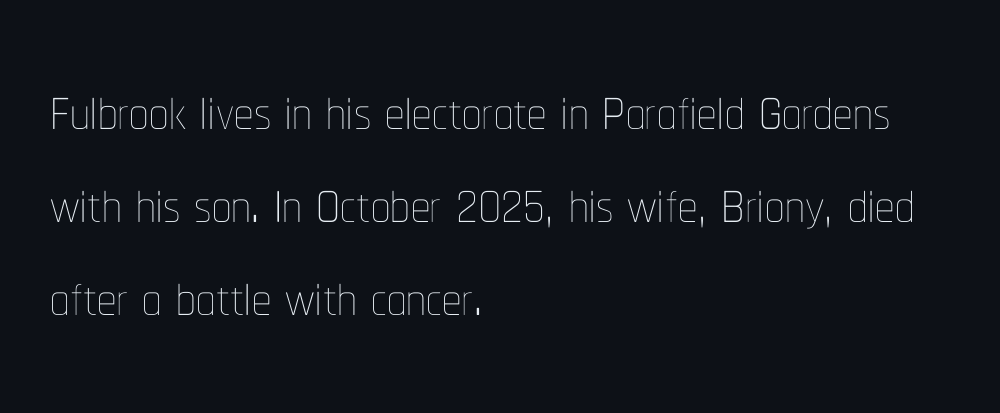
The image shows 77 px thin, condensed type, upright; set left-aligned, line spacing 1.21x, normal letter spacing, not underlined; low stroke contrast and a medium x-height.
